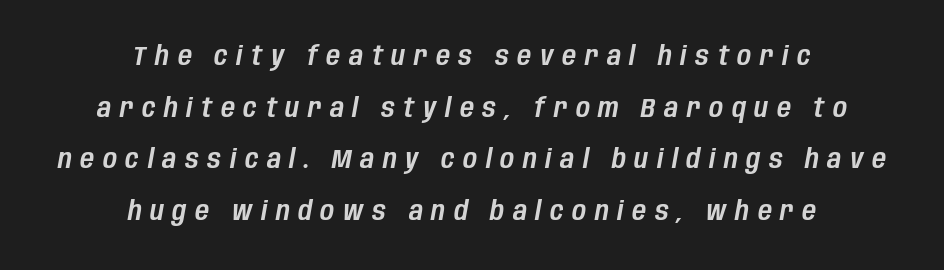
A typesetter would mark this as italic. Alignment: centered. These lines have a slow, spaced-out rhythm from letter to letter. Compared with typical paragraphs, the rows here are farther apart.
